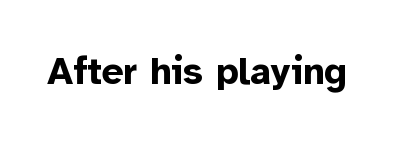
The text was rendered using a sans face with plain stroke endings. A typesetter would call this zero additional tracking. If you drew a line through each stem, it would be perfectly vertical. The rendering uses a bold face; every stroke is thick and dark. Descender tails drop into unmarked territory.
